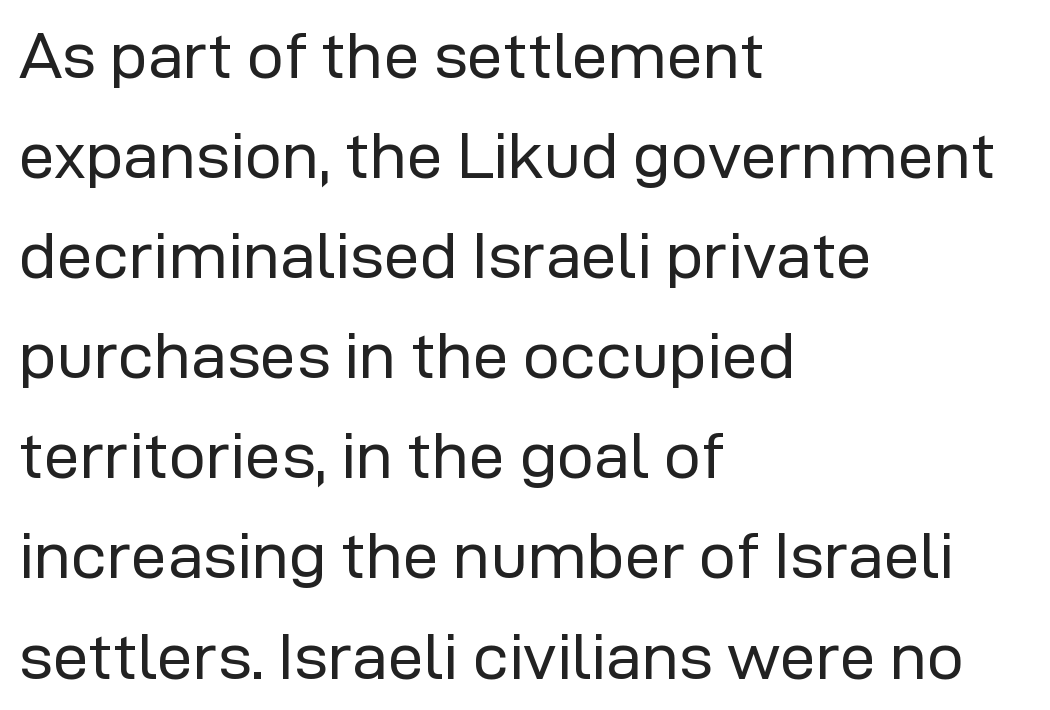
The gaps between neighbouring characters are ordinary and unremarkable. The text was rendered using a sans face with plain stroke endings. The passage shown is typed in a proportional face where columns would drift. The glyphs are unaccompanied by any horizontal stroke below them.
